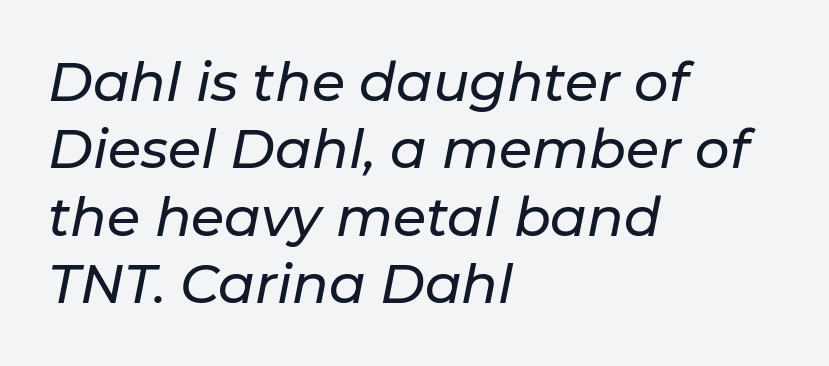
The image shows 54 px text type, italic (leaning right); set left-aligned, normal line spacing (1.25x), normal letter spacing, not underlined; low stroke contrast and a medium x-height.
